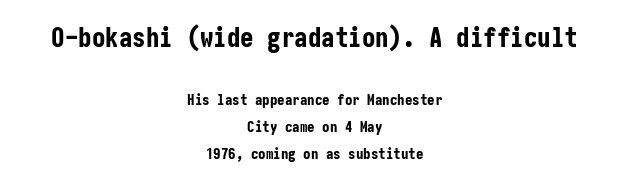
The lines in this sample share a center point and differ in where they start and stop. The rendering shrinks the type as you move from the upper chunk to the lower. The area under the type is left untouched. In terms of letterspacing, this is plain default setting. Stroke thickness is high; the sample reads as a true bold. Rendered with straight, roman letterforms.
